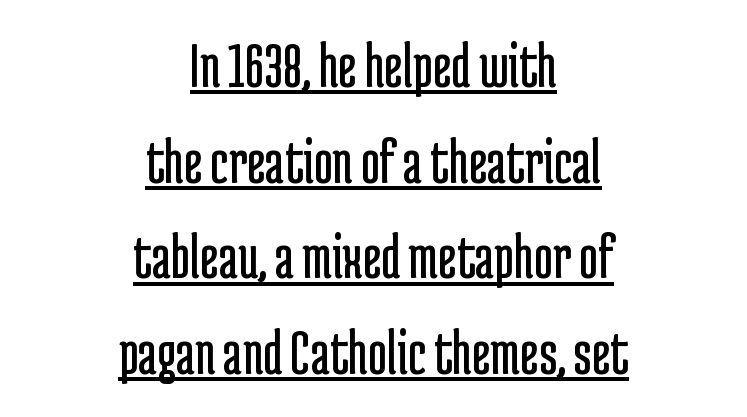
{"serif": "no", "italic": "no", "bold": "no", "weight": "regular", "width": "condensed", "stroke_contrast": "low", "x_height": "medium", "monospaced": "no", "underline": "yes", "align": "center", "line_spacing": "normal", "line_spacing_ratio": 1.47, "letter_spacing": "normal", "letter_spacing_em": 0.0, "glyph_px": 65}
